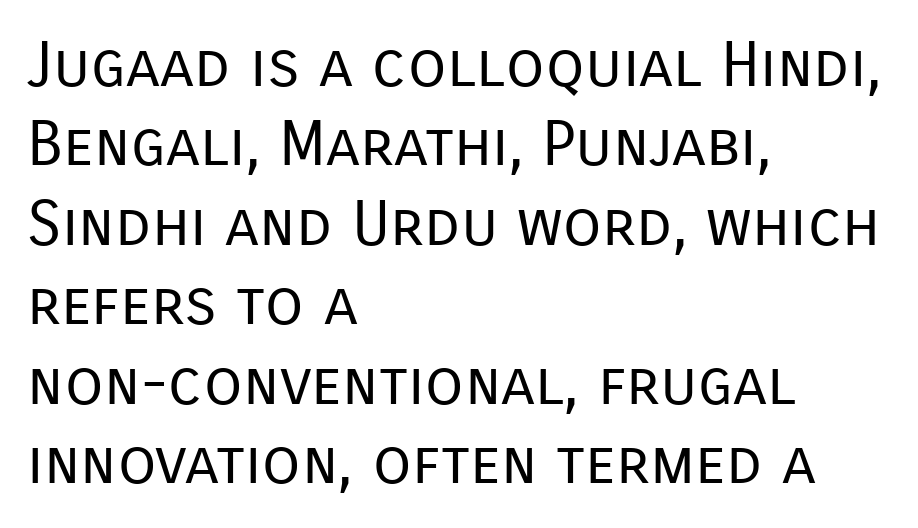
The image shows 63 px regular-weight sans-serif type, upright; set left-aligned, normal line spacing (1.26x), normal letter spacing, not underlined; low stroke contrast and a medium x-height.
